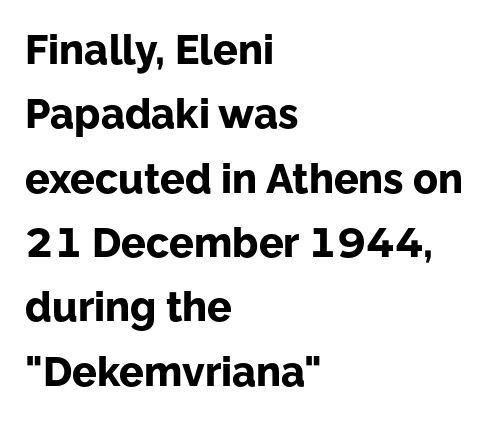
A typesetter would call this leading conventional body-copy spacing. This rendering leaves character spacing at its baseline value. Descenders hang freely into open space. The lines in this sample share a left origin and differ only in where they stop. These lines are composed in type without serifs.
